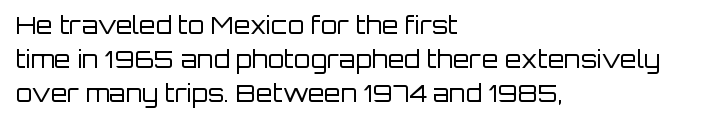
Q: Is the text bold? A: No.
Q: Is the text italic (slanted)? A: No, it is upright.
Q: Is the text underlined? A: No.
Q: How is the paragraph aligned? A: Left-aligned.
Q: Is the spacing between letters normal or unusually wide? A: Normal.
Q: Is the spacing between lines tight, normal or loose? A: Normal.
